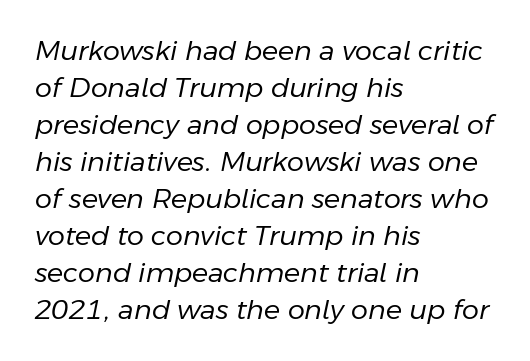
Q: Is the text bold? A: No.
Q: Is the text italic (slanted)? A: Yes, it leans right by about 11 degrees.
Q: Is the text underlined? A: No.
Q: How is the paragraph aligned? A: Left-aligned.
Q: Is the spacing between letters normal or unusually wide? A: Normal.
Q: Is the spacing between lines tight, normal or loose? A: Normal.
